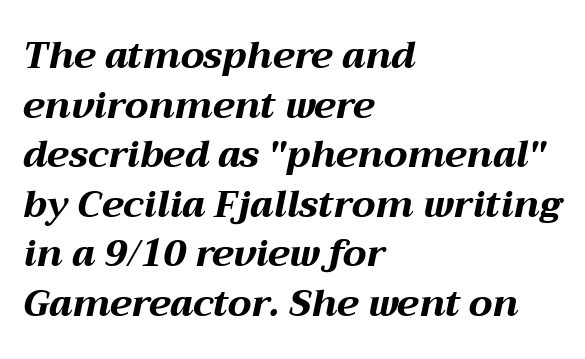
Q: Is the text bold? A: Yes.
Q: Is the text italic (slanted)? A: Yes, it leans right by about 12 degrees.
Q: Is the text underlined? A: No.
Q: How is the paragraph aligned? A: Left-aligned.
Q: Is the spacing between letters normal or unusually wide? A: Normal.
Q: Is the spacing between lines tight, normal or loose? A: Normal.
Q: Width (condensed, normal, or wide)? A: Wide.
Q: Stroke contrast? A: Medium.
Q: x-height? A: Medium.
Q: Monospaced? A: No.
